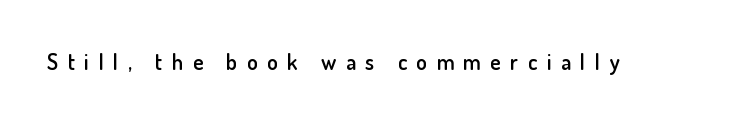
Q: Is the text bold? A: Semi-bold.
Q: Is the text italic (slanted)? A: No, it is upright.
Q: Is the text underlined? A: No.
Q: Is the spacing between letters normal or unusually wide? A: Unusually wide.
